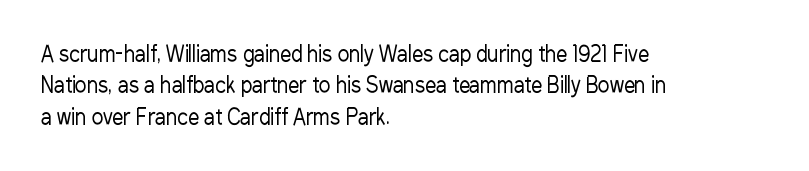
{"italic": "no", "bold": "no", "underline": "no", "align": "left", "line_spacing": "normal", "line_spacing_ratio": 1.43, "letter_spacing": "normal", "letter_spacing_em": 0.0, "glyph_px": 22}
